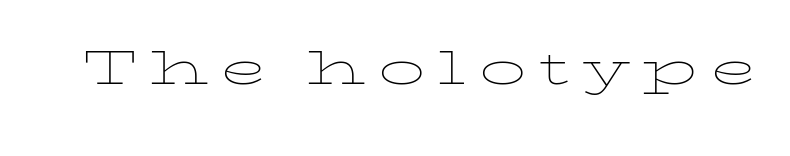
No italicization has been applied; the sample stays upright. The baseline area is clear. Spacing verdict: proportional, widths tailored to each character. Heft: none added — not bold.
